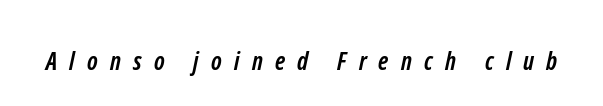
The image shows 25 px bold type; set unusually wide letter spacing (+0.49 em), not underlined.
